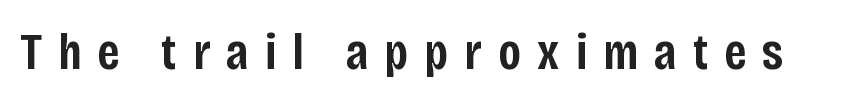
The image shows 52 px semibold, condensed sans-serif type, upright; set unusually wide letter spacing (+0.31 em), not underlined; low stroke contrast and a large x-height.
